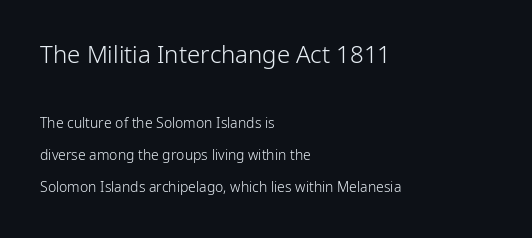
{"italic": "no", "bold": "no", "underline": "no", "align": "left", "line_spacing": "loose", "line_spacing_ratio": 2.28, "letter_spacing": "normal", "letter_spacing_em": 0.0, "larger_block": "first", "size_ratio": 1.71, "glyph_px": 24}
